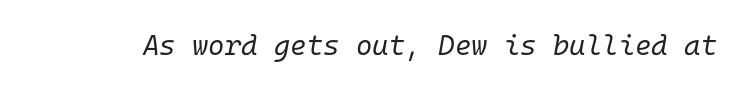
{"italic": "yes", "lean": "right", "slant_degrees": 10, "bold": "no", "weight": "regular", "width": "normal", "stroke_contrast": "low", "x_height": "medium", "monospaced": "yes", "underline": "no", "letter_spacing": "normal", "letter_spacing_em": 0.0, "glyph_px": 28}
